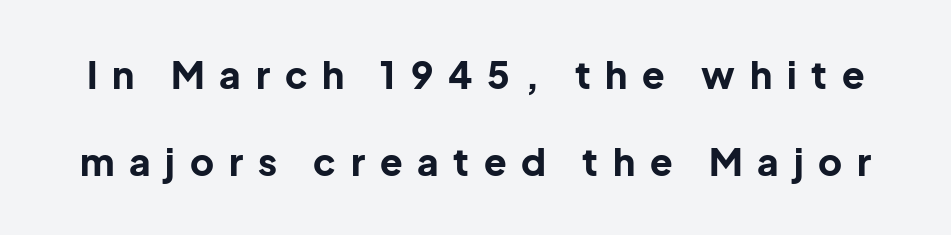
A dark, heavy texture on the line: the type is bold. A typesetter would call this leading open, well beyond the default. You could not count columns in this text — the font is proportionally spaced. Short note: letters widely spaced. Ascenders rise straight up at ninety degrees.
